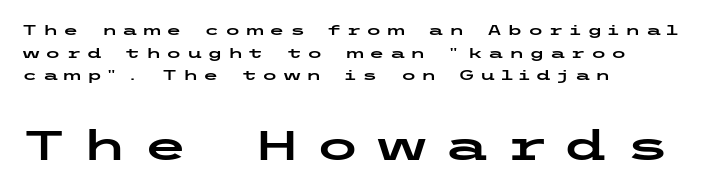
{"serif": "no", "italic": "no", "width": "wide", "stroke_contrast": "low", "x_height": "medium", "underline": "no", "align": "left", "line_spacing": "normal", "line_spacing_ratio": 1.61, "letter_spacing": "wide", "letter_spacing_em": 0.37, "larger_block": "second", "size_ratio": 2.93, "glyph_px": 41}
